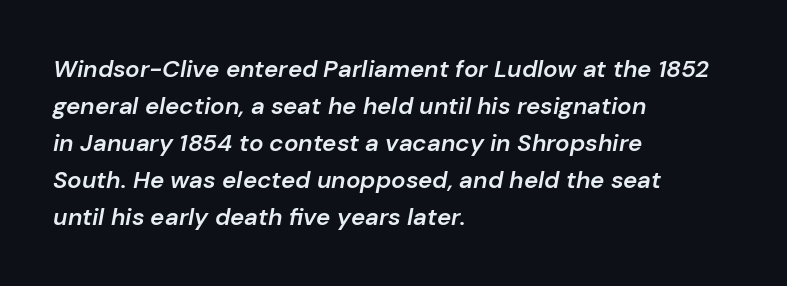
Quick note: italic. The designer left line spacing at the default. Short and long lines alike share a common starting point at left. Lines of text with bare space underneath.
